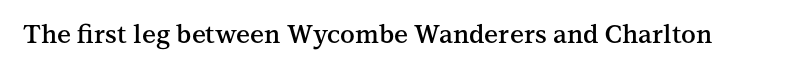
The letters stand upright; this is a roman face. Words appear dense and cohesive because spacing is normal. What weight is shown? A semibold, between regular and bold. The passage shown is not underscored anywhere.
